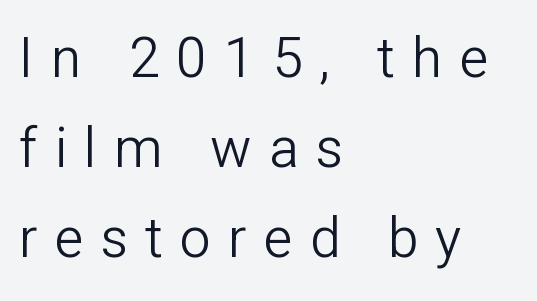
Q: Is the text bold? A: No.
Q: Is the text italic (slanted)? A: No, it is upright.
Q: Is the typeface a serif or a sans-serif typeface? A: Sans-serif.
Q: Is the text underlined? A: No.
Q: How is the paragraph aligned? A: Left-aligned.
Q: Is the spacing between letters normal or unusually wide? A: Unusually wide.
Q: Is the spacing between lines tight, normal or loose? A: Normal.
Q: Width (condensed, normal, or wide)? A: Normal.
Q: Stroke contrast? A: Low.
Q: x-height? A: Medium.
Q: Monospaced? A: No.
